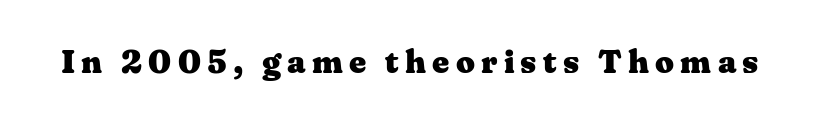
The text was rendered using a seriffed face with decorative stroke endings. Look at the stroke-to-counter ratio: heavy, a bold. Here the designer chose a conventional face with non-uniform glyph widths. Every stem runs plumb, perpendicular to the baseline.
